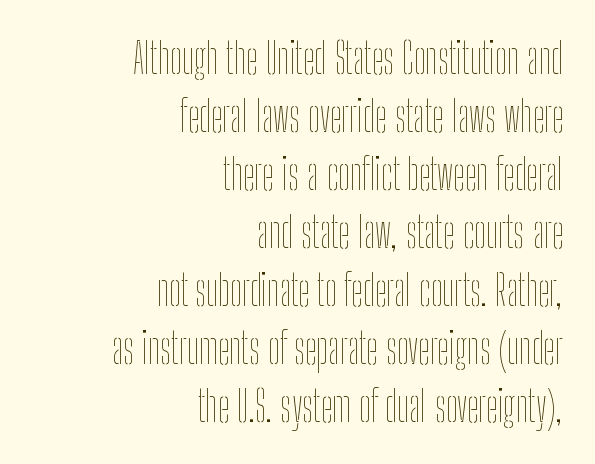
Letters rest on an invisible, unmarked baseline. Casual observation: everything's shoved over to the right. The face used here is proportionally spaced, like ordinary book or web type. Caption: face not bold, strokes unweighted. The horizontal fit of the characters is conventional and even. A typesetter would call this leading conventional body-copy spacing.
